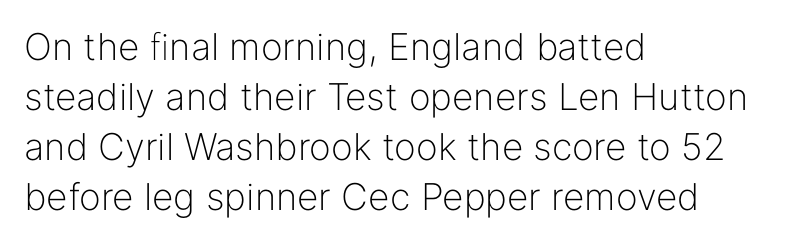
Q: Is the text bold? A: No.
Q: Is the text italic (slanted)? A: No, it is upright.
Q: Is the typeface a serif or a sans-serif typeface? A: Sans-serif.
Q: Is the text underlined? A: No.
Q: How is the paragraph aligned? A: Left-aligned.
Q: Is the spacing between letters normal or unusually wide? A: Normal.
Q: Is the spacing between lines tight, normal or loose? A: Normal.
Q: Width (condensed, normal, or wide)? A: Normal.
Q: Stroke contrast? A: Low.
Q: x-height? A: Medium.
Q: Monospaced? A: No.
